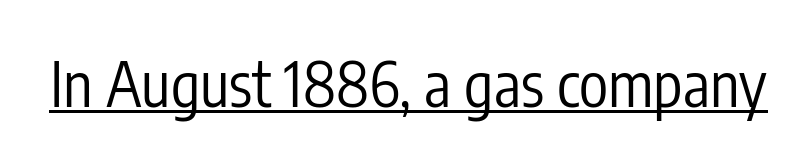
Q: Is the text bold? A: No.
Q: Is the text italic (slanted)? A: No, it is upright.
Q: Is the typeface a serif or a sans-serif typeface? A: Sans-serif.
Q: Is the text underlined? A: Yes.
Q: Is the spacing between letters normal or unusually wide? A: Normal.
Q: Width (condensed, normal, or wide)? A: Condensed.
Q: Stroke contrast? A: Low.
Q: x-height? A: Medium.
Q: Monospaced? A: No.
